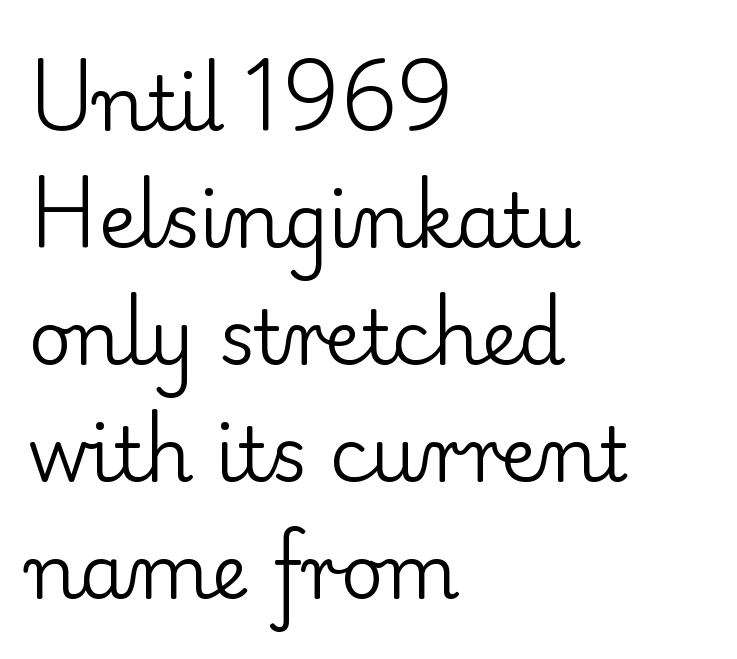
{"serif": "yes", "italic": "no", "bold": "no", "weight": "regular", "width": "normal", "stroke_contrast": "low", "x_height": "small", "monospaced": "no", "underline": "no", "align": "left", "line_spacing": "normal", "line_spacing_ratio": 1.56, "letter_spacing": "normal", "letter_spacing_em": 0.0, "glyph_px": 75}
